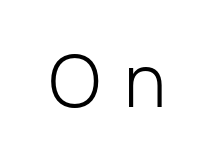
The image shows 72 px light sans-serif type, upright; set unusually wide letter spacing (+0.32 em), not underlined; low stroke contrast and a medium x-height.
